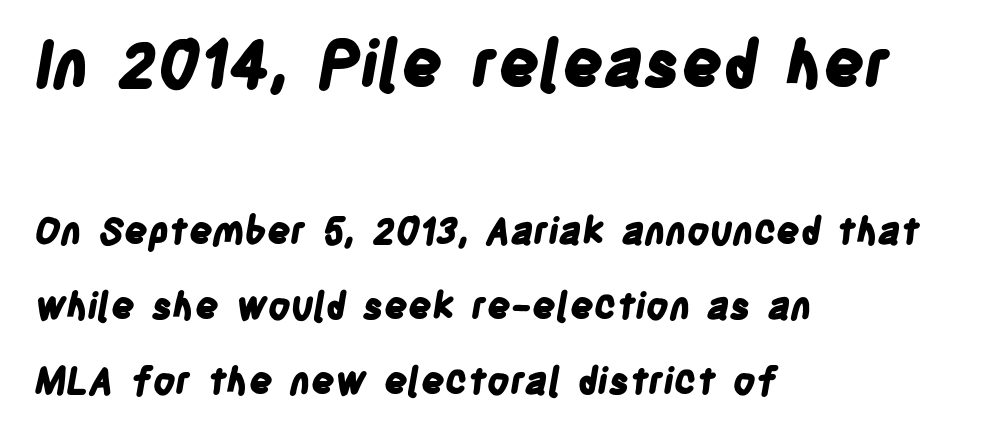
The image shows 64 px bold, condensed sans-serif type; set left-aligned, loose line spacing (2.02x), normal letter spacing, not underlined; the first (top) block is 1.73x larger; low stroke contrast and a large x-height.
